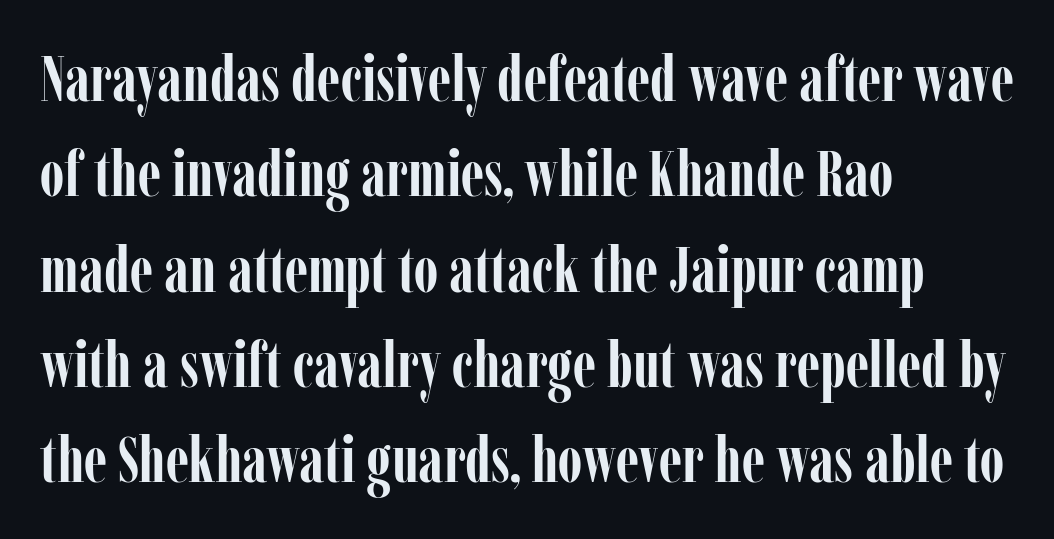
Q: Is the text bold? A: Yes.
Q: Is the text italic (slanted)? A: No, it is upright.
Q: Is the typeface a serif or a sans-serif typeface? A: Serif.
Q: Is the text underlined? A: No.
Q: How is the paragraph aligned? A: Left-aligned.
Q: Is the spacing between letters normal or unusually wide? A: Normal.
Q: Is the spacing between lines tight, normal or loose? A: Normal.
Q: Width (condensed, normal, or wide)? A: Condensed.
Q: Stroke contrast? A: Low.
Q: x-height? A: Medium.
Q: Monospaced? A: No.
